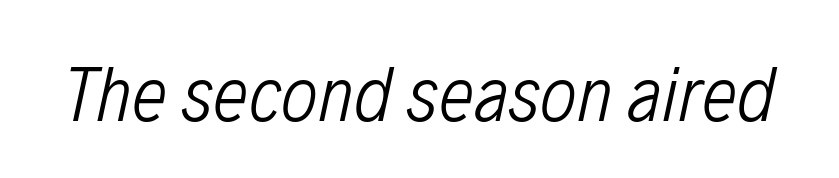
Counters stay open thanks to moderate or lighter strokes. The rendering keeps characters at their native spacing. Note the varied advance widths — an 'i' is clearly narrower than an 'm'. Is the type slanted? Yes — the strokes lean at a clear angle.
